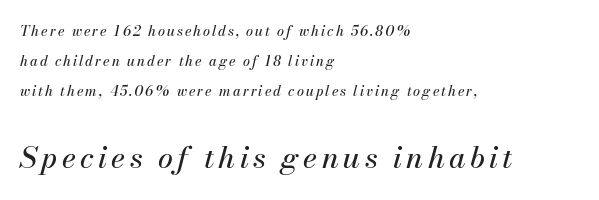
The image shows 30 px text type, italic (leaning right); set left-aligned, loose line spacing (2.14x), not underlined; the second (bottom) block is 2.14x larger; medium stroke contrast and a small x-height.
